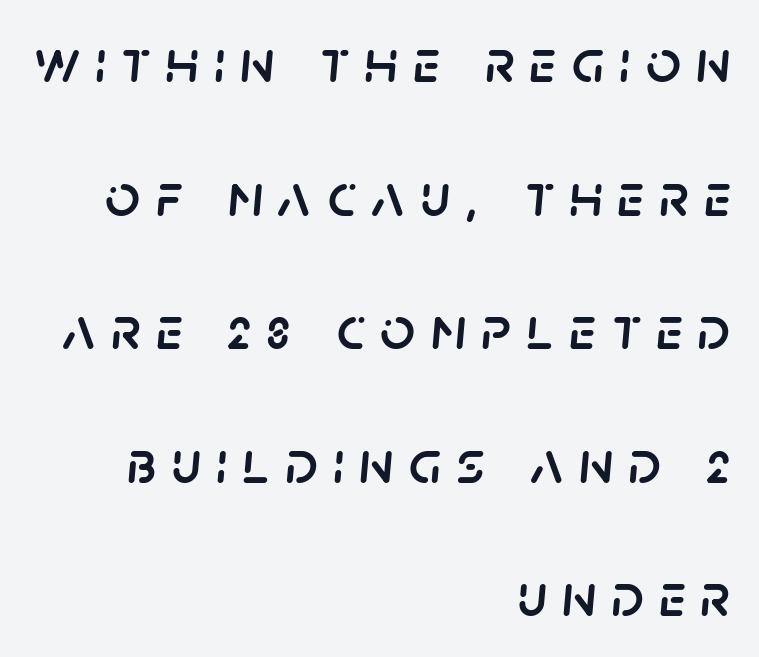
Q: Is the text italic (slanted)? A: Yes, it leans right by about 5 degrees.
Q: Is the text underlined? A: No.
Q: How is the paragraph aligned? A: Right-aligned.
Q: Is the spacing between letters normal or unusually wide? A: Unusually wide.
Q: Is the spacing between lines tight, normal or loose? A: Loose.
Q: Width (condensed, normal, or wide)? A: Normal.
Q: Stroke contrast? A: Low.
Q: x-height? A: Large.
Q: Monospaced? A: No.
